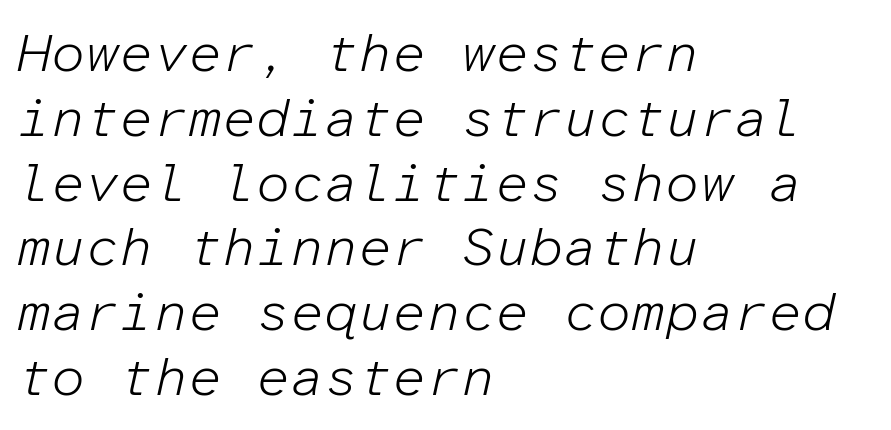
Is this a fixed-width face? Yes — each glyph sits in an identical cell. Check the space under the baseline: it is left empty. The paragraph has a hard left edge and a soft right edge. This rendering leaves character spacing at its baseline value. The typography opts for an oblique posture over an upright one.
